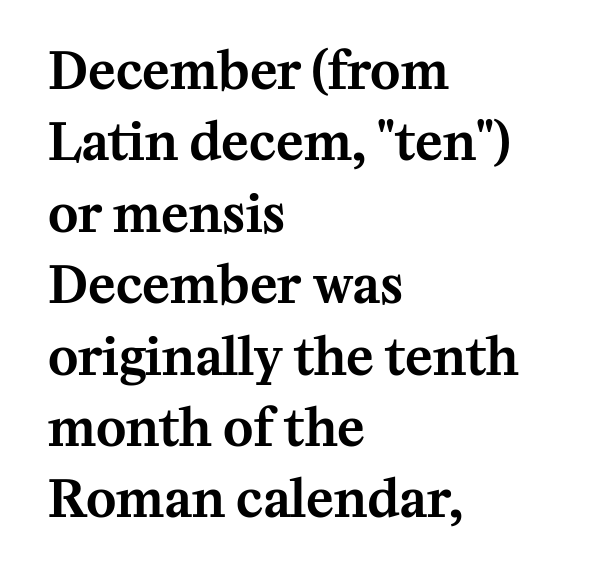
Q: Is the text italic (slanted)? A: No, it is upright.
Q: Is the typeface a serif or a sans-serif typeface? A: Serif.
Q: Is the text underlined? A: No.
Q: How is the paragraph aligned? A: Left-aligned.
Q: Is the spacing between letters normal or unusually wide? A: Normal.
Q: Is the spacing between lines tight, normal or loose? A: Normal.
Q: Width (condensed, normal, or wide)? A: Normal.
Q: Stroke contrast? A: Medium.
Q: x-height? A: Medium.
Q: Monospaced? A: No.
